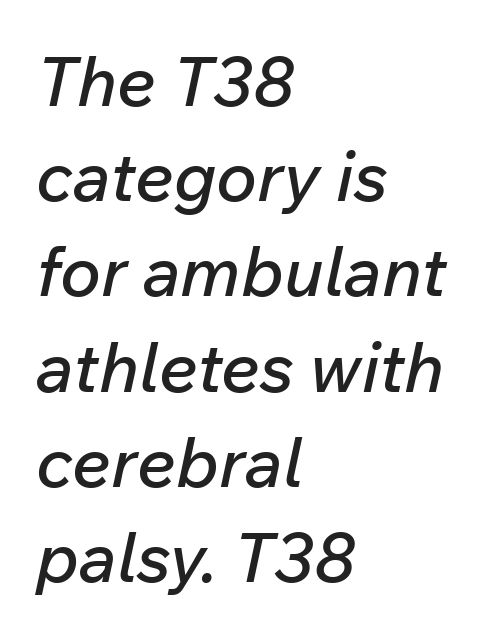
Line spacing here is normal. The words here are not underlined. Compared with ordinary roman type, these characters are visibly tilted. The typesetter chose a ragged-right arrangement here. No extra tracking has been applied to these lines. The letters advance in unequal steps, a hallmark of proportional type.
